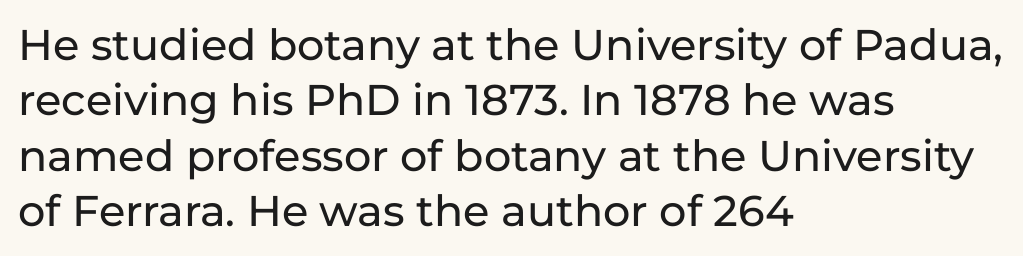
Q: Is the text italic (slanted)? A: No, it is upright.
Q: Is the typeface a serif or a sans-serif typeface? A: Sans-serif.
Q: Is the text underlined? A: No.
Q: How is the paragraph aligned? A: Left-aligned.
Q: Is the spacing between letters normal or unusually wide? A: Normal.
Q: Is the spacing between lines tight, normal or loose? A: Normal.
Q: Width (condensed, normal, or wide)? A: Normal.
Q: Stroke contrast? A: Low.
Q: x-height? A: Medium.
Q: Monospaced? A: No.
